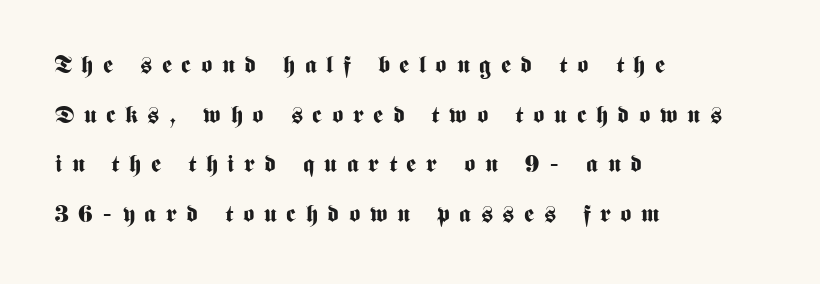
The image shows 24 px bold type, upright; set left-aligned, loose line spacing (2.07x), unusually wide letter spacing (+0.4 em), not underlined.
